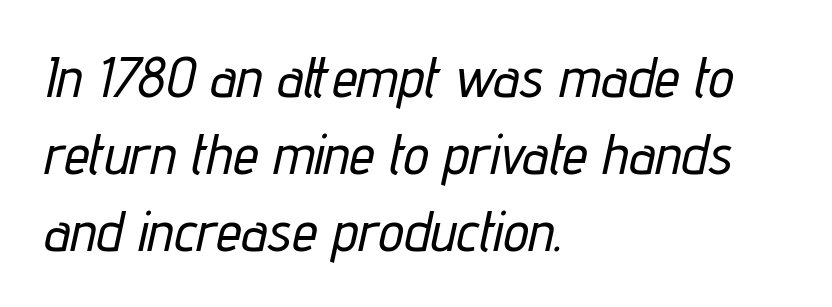
Anything drawn beneath the words? Only blank space. Varying glyph widths throughout — classic text-font behaviour. Compared with typical paragraphs, the rows here are spaced about the same. The passage shown has conventional tracking throughout. When letters slant like this, we call the style italic.
